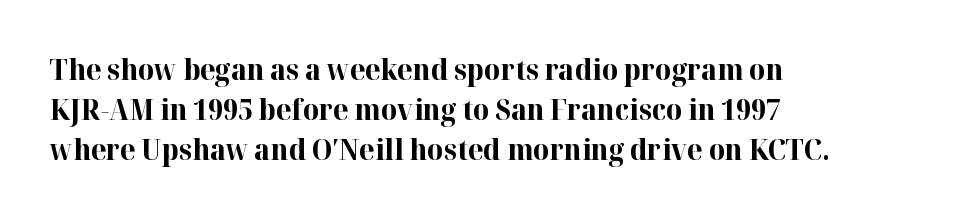
The image shows 28 px bold serif type, upright; set left-aligned, normal line spacing (1.43x), normal letter spacing, not underlined; high stroke contrast and a medium x-height.
